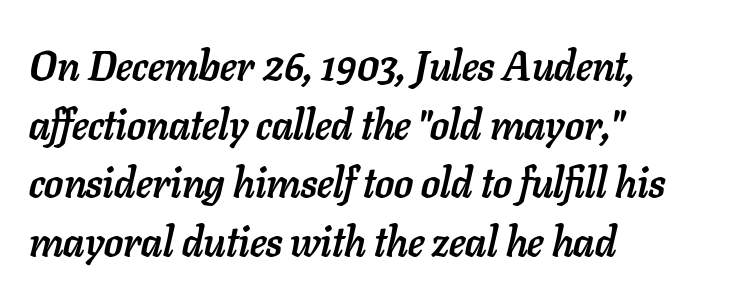
The image shows 41 px semibold type, italic (leaning right); set left-aligned, normal line spacing (1.43x), normal letter spacing, not underlined; low stroke contrast and a medium x-height.
